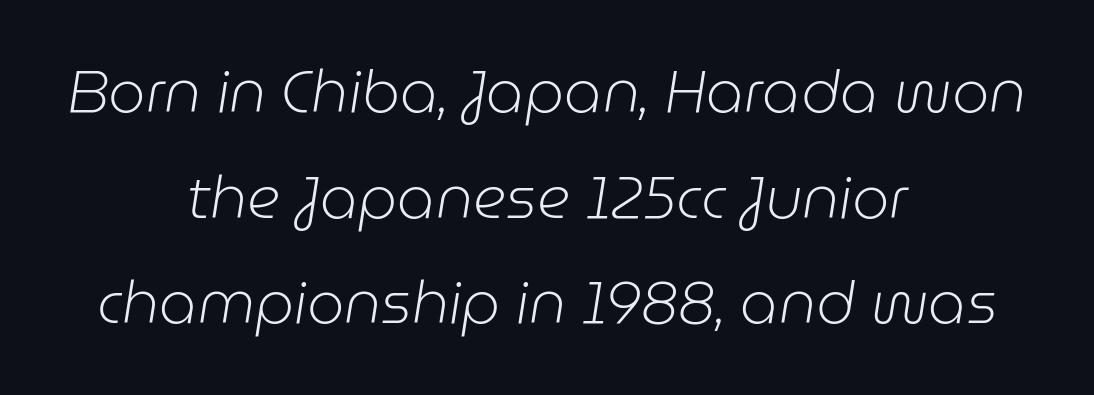
Q: Is the text bold? A: No.
Q: Is the text italic (slanted)? A: Yes, it leans right by about 9 degrees.
Q: Is the text underlined? A: No.
Q: How is the paragraph aligned? A: Centered.
Q: Is the spacing between letters normal or unusually wide? A: Normal.
Q: Width (condensed, normal, or wide)? A: Normal.
Q: Stroke contrast? A: Low.
Q: x-height? A: Medium.
Q: Monospaced? A: No.
